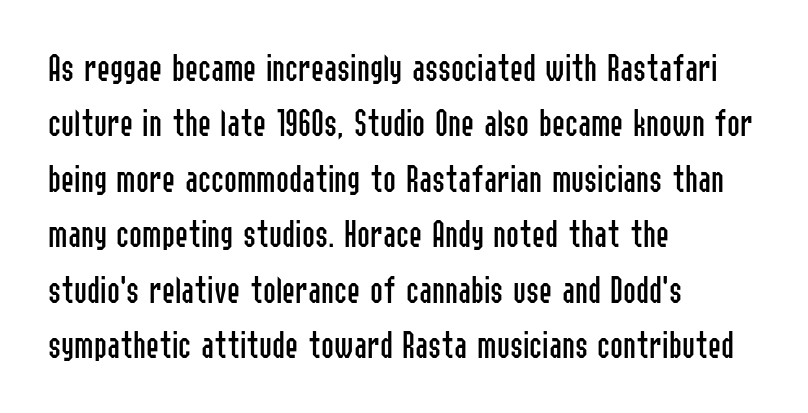
{"serif": "no", "italic": "no", "bold": "no", "weight": "regular", "width": "condensed", "stroke_contrast": "low", "x_height": "medium", "monospaced": "no", "underline": "no", "align": "left", "line_spacing": "normal", "line_spacing_ratio": 1.42, "letter_spacing": "normal", "letter_spacing_em": 0.0, "glyph_px": 39}
